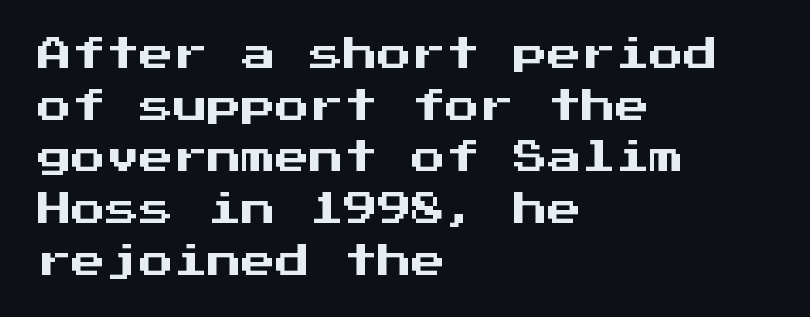
The image shows 34 px sans-serif type, upright, monospaced; set left-aligned, normal line spacing (1.52x), normal letter spacing, not underlined; medium stroke contrast and a medium x-height.
